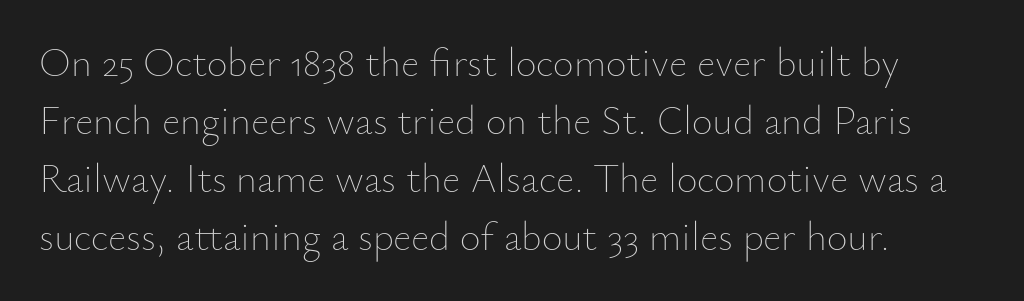
The image shows 40 px thin type, upright; set left-aligned, normal line spacing (1.45x), normal letter spacing, not underlined; low stroke contrast and a small x-height.
